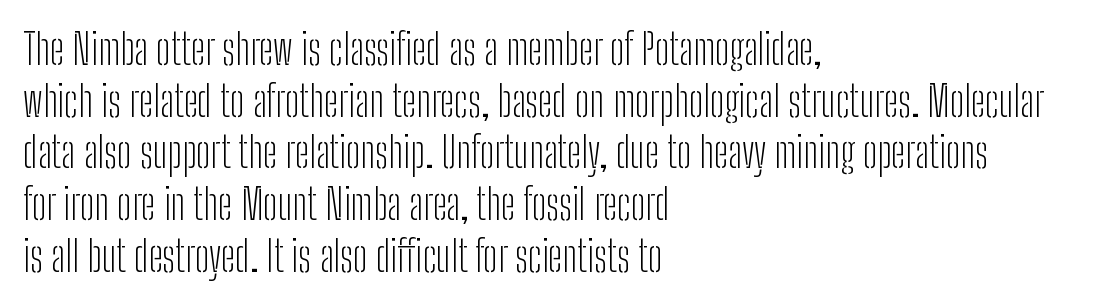
Where is the straight margin? On the left. Letters rest on an invisible, unmarked baseline. Serifs: no, the terminals of the letterforms are clean. The font sits on the lighter half of the weight spectrum, regular included. Vertical strokes here are truly vertical. Between one letter and the next there's only the usual sliver of space.
